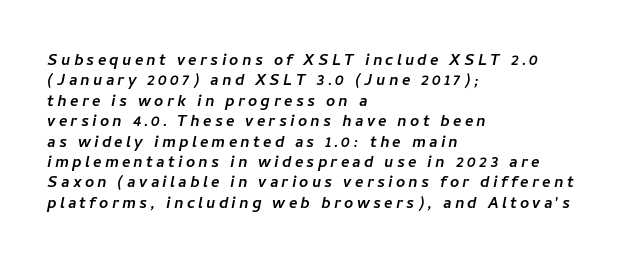
Clear beneath every line of the passage. Leading: reduced. One-word summary of the alignment: left.
